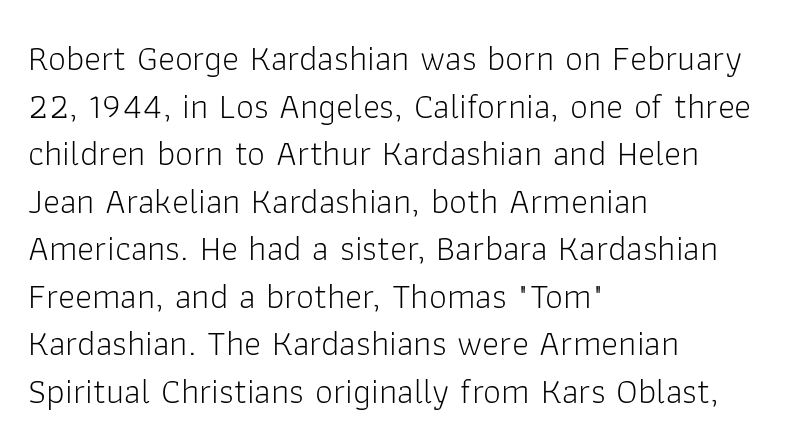
Q: Is the text bold? A: No.
Q: Is the text italic (slanted)? A: No, it is upright.
Q: Is the typeface a serif or a sans-serif typeface? A: Sans-serif.
Q: Is the text underlined? A: No.
Q: How is the paragraph aligned? A: Left-aligned.
Q: Is the spacing between letters normal or unusually wide? A: Normal.
Q: Is the spacing between lines tight, normal or loose? A: Normal.
Q: Width (condensed, normal, or wide)? A: Normal.
Q: Stroke contrast? A: Low.
Q: x-height? A: Medium.
Q: Monospaced? A: No.
